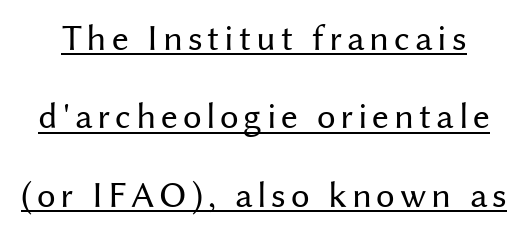
Q: Is the text bold? A: No.
Q: Is the text italic (slanted)? A: No, it is upright.
Q: Is the typeface a serif or a sans-serif typeface? A: Sans-serif.
Q: Is the text underlined? A: Yes.
Q: Is the spacing between lines tight, normal or loose? A: Loose.
Q: Width (condensed, normal, or wide)? A: Normal.
Q: Stroke contrast? A: Medium.
Q: x-height? A: Medium.
Q: Monospaced? A: No.
